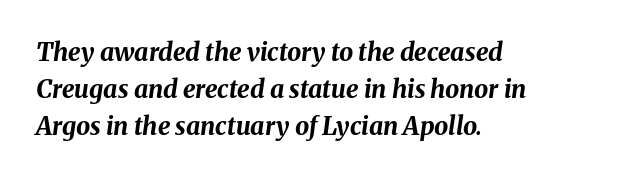
It's the slanting kind of type. The passage shown has conventional tracking throughout. On the weight axis this lands at bold, roughly 700. Words float on clear page, feet unadorned. Caption: multi-line text, flush left, ragged right. Students, observe: this is what conventionally led text looks like.
